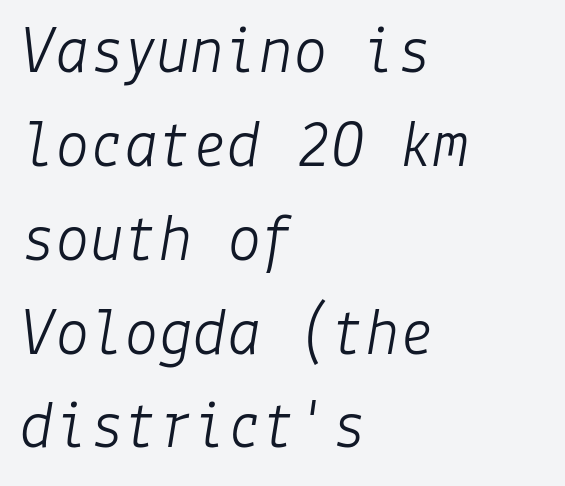
Q: Is the text bold? A: No.
Q: Is the text italic (slanted)? A: Yes, it leans right by about 9 degrees.
Q: Is the text underlined? A: No.
Q: How is the paragraph aligned? A: Left-aligned.
Q: Is the spacing between letters normal or unusually wide? A: Normal.
Q: Is the spacing between lines tight, normal or loose? A: Normal.
Q: Width (condensed, normal, or wide)? A: Normal.
Q: Stroke contrast? A: Low.
Q: x-height? A: Medium.
